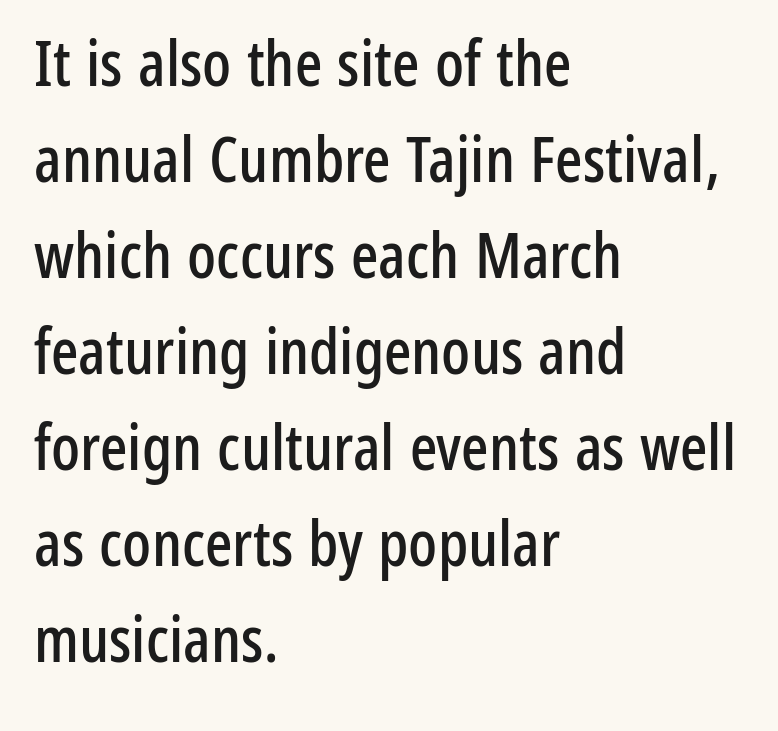
Q: Is the text italic (slanted)? A: No, it is upright.
Q: Is the typeface a serif or a sans-serif typeface? A: Sans-serif.
Q: Is the text underlined? A: No.
Q: How is the paragraph aligned? A: Left-aligned.
Q: Is the spacing between letters normal or unusually wide? A: Normal.
Q: Is the spacing between lines tight, normal or loose? A: Normal.
Q: Width (condensed, normal, or wide)? A: Condensed.
Q: Stroke contrast? A: Low.
Q: x-height? A: Medium.
Q: Monospaced? A: No.
